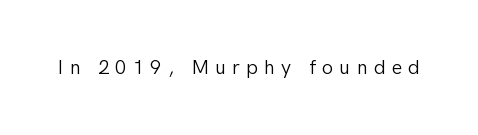
Q: Is the text bold? A: No.
Q: Is the text italic (slanted)? A: No, it is upright.
Q: Is the text underlined? A: No.
Q: Is the spacing between letters normal or unusually wide? A: Unusually wide.
